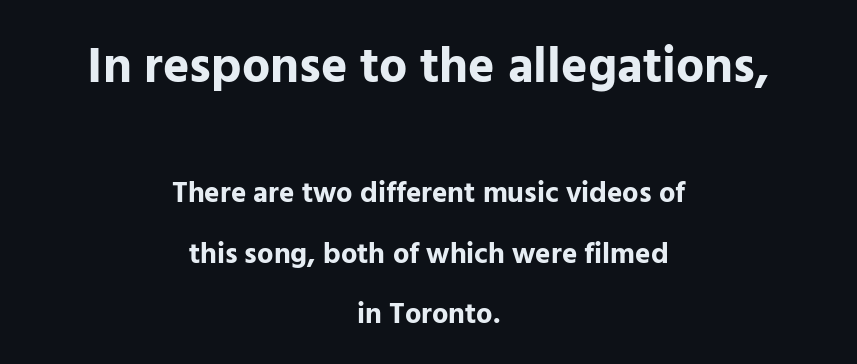
{"serif": "no", "italic": "no", "bold": "yes", "weight": "bold", "width": "normal", "stroke_contrast": "low", "x_height": "medium", "monospaced": "no", "underline": "no", "align": "center", "line_spacing": "loose", "line_spacing_ratio": 2.07, "letter_spacing": "normal", "letter_spacing_em": 0.0, "larger_block": "first", "size_ratio": 1.72, "glyph_px": 50}
